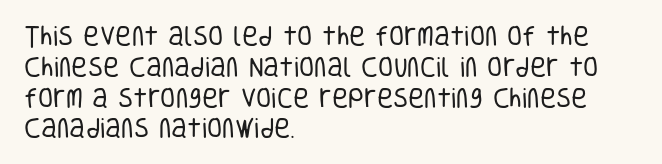
Q: Is the text bold? A: No.
Q: Is the text italic (slanted)? A: No, it is upright.
Q: Is the text underlined? A: No.
Q: How is the paragraph aligned? A: Left-aligned.
Q: Is the spacing between letters normal or unusually wide? A: Normal.
Q: Is the spacing between lines tight, normal or loose? A: Normal.
